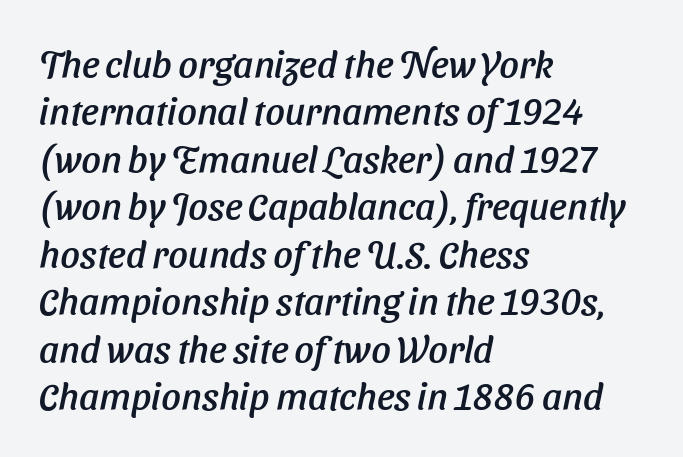
The text block is weighted toward the left margin, trailing off unevenly rightward. The vertical gap from one line to the next is medium. The zone under the glyphs is completely vacant. The letters advance in unequal steps, a hallmark of proportional type. Inter-character spacing is left at the font's built-in metrics.
